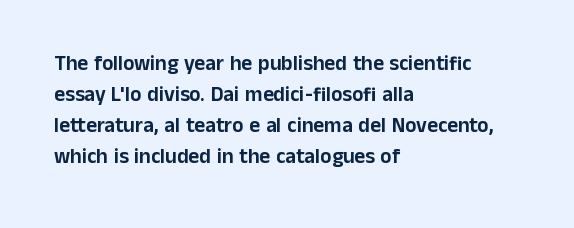
Q: Is the text italic (slanted)? A: No, it is upright.
Q: Is the text underlined? A: No.
Q: How is the paragraph aligned? A: Left-aligned.
Q: Is the spacing between letters normal or unusually wide? A: Normal.
Q: Is the spacing between lines tight, normal or loose? A: Normal.
